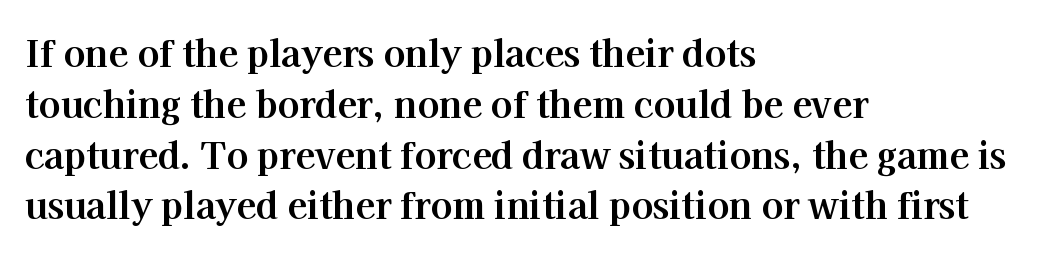
The image shows 36 px bold serif type, upright; set left-aligned, normal line spacing (1.41x), normal letter spacing, not underlined; high stroke contrast and a medium x-height.
